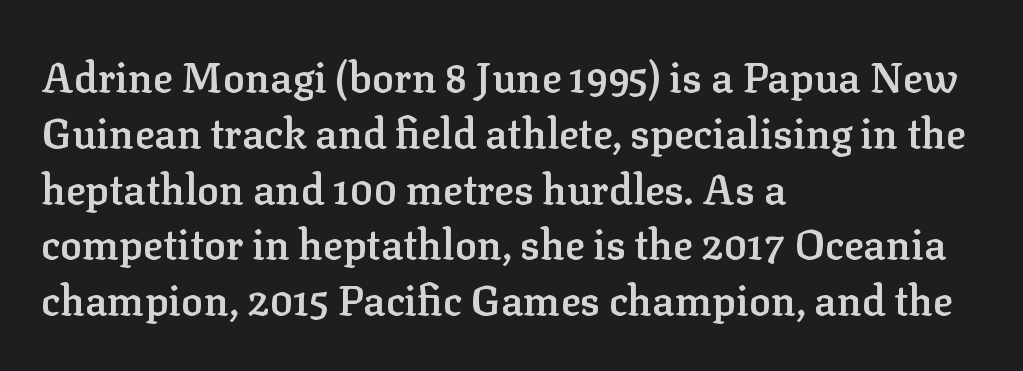
{"serif": "yes", "italic": "no", "bold": "semi", "weight": "semibold", "width": "normal", "stroke_contrast": "low", "x_height": "medium", "monospaced": "no", "underline": "no", "align": "left", "line_spacing": "normal", "line_spacing_ratio": 1.36, "letter_spacing": "normal", "letter_spacing_em": 0.0, "glyph_px": 41}
